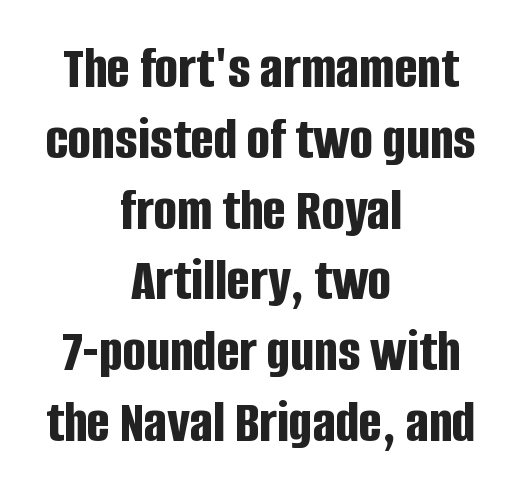
Q: Is the text bold? A: Yes.
Q: Is the text italic (slanted)? A: No, it is upright.
Q: Is the typeface a serif or a sans-serif typeface? A: Sans-serif.
Q: Is the text underlined? A: No.
Q: How is the paragraph aligned? A: Centered.
Q: Is the spacing between letters normal or unusually wide? A: Normal.
Q: Width (condensed, normal, or wide)? A: Condensed.
Q: Stroke contrast? A: Low.
Q: x-height? A: Large.
Q: Monospaced? A: No.
